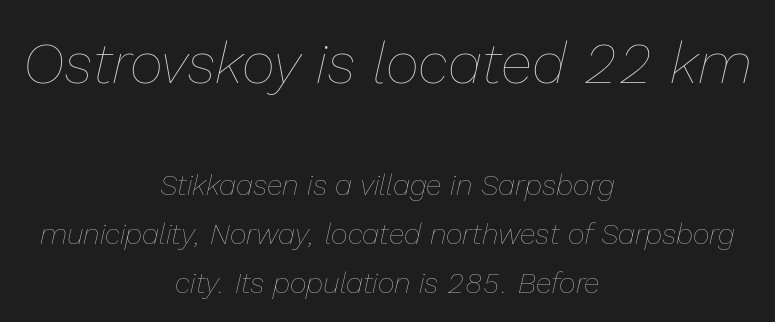
The image shows 58 px thin type, italic (leaning right); set centered, normal line spacing (1.69x), normal letter spacing, not underlined; the first (top) block is 2.0x larger; low stroke contrast and a medium x-height.
